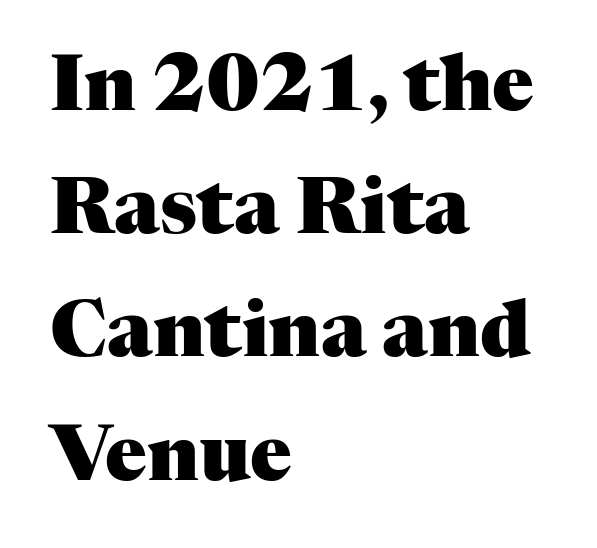
Q: Is the text bold? A: Yes.
Q: Is the text italic (slanted)? A: No, it is upright.
Q: Is the typeface a serif or a sans-serif typeface? A: Serif.
Q: Is the text underlined? A: No.
Q: How is the paragraph aligned? A: Left-aligned.
Q: Is the spacing between letters normal or unusually wide? A: Normal.
Q: Is the spacing between lines tight, normal or loose? A: Normal.
Q: Width (condensed, normal, or wide)? A: Normal.
Q: Stroke contrast? A: Medium.
Q: x-height? A: Medium.
Q: Monospaced? A: No.
